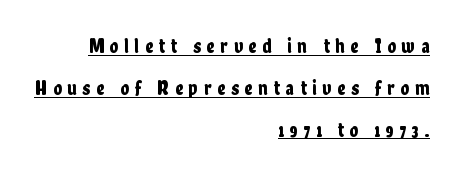
The image shows 20 px text type, upright; set right-aligned, loose line spacing (2.09x), unusually wide letter spacing (+0.29 em), underlined.
